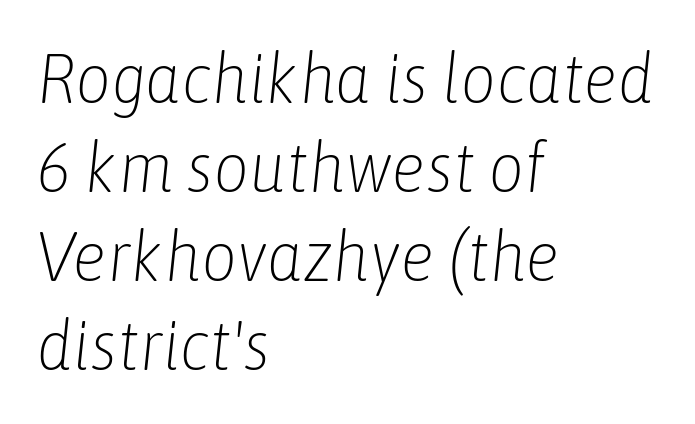
Q: Is the text bold? A: No.
Q: Is the text italic (slanted)? A: Yes, it leans right by about 6 degrees.
Q: Is the text underlined? A: No.
Q: How is the paragraph aligned? A: Left-aligned.
Q: Is the spacing between letters normal or unusually wide? A: Normal.
Q: Is the spacing between lines tight, normal or loose? A: Normal.
Q: Width (condensed, normal, or wide)? A: Condensed.
Q: Stroke contrast? A: Low.
Q: x-height? A: Medium.
Q: Monospaced? A: No.
